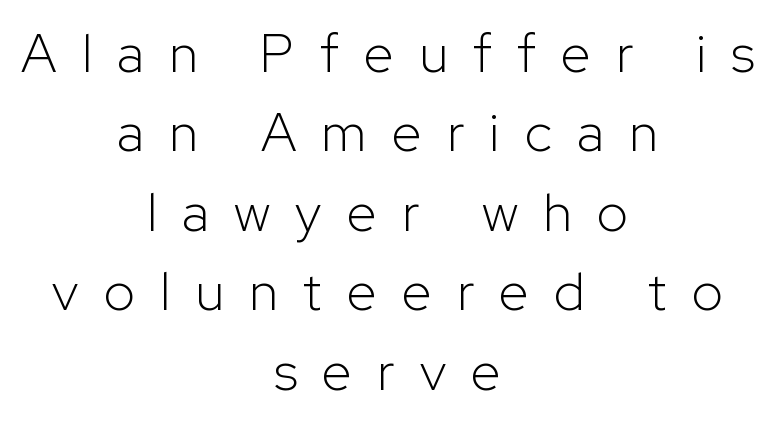
{"serif": "no", "italic": "no", "bold": "no", "weight": "light", "width": "normal", "stroke_contrast": "low", "x_height": "medium", "monospaced": "no", "underline": "no", "align": "center", "line_spacing": "normal", "line_spacing_ratio": 1.47, "letter_spacing": "wide", "letter_spacing_em": 0.47, "glyph_px": 54}
